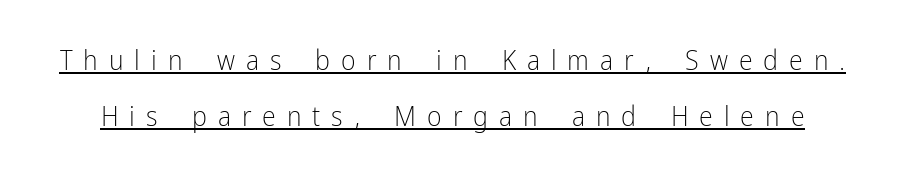
The image shows 28 px light, condensed sans-serif type, upright; set loose line spacing (1.99x), unusually wide letter spacing (+0.39 em), underlined; low stroke contrast and a medium x-height.
